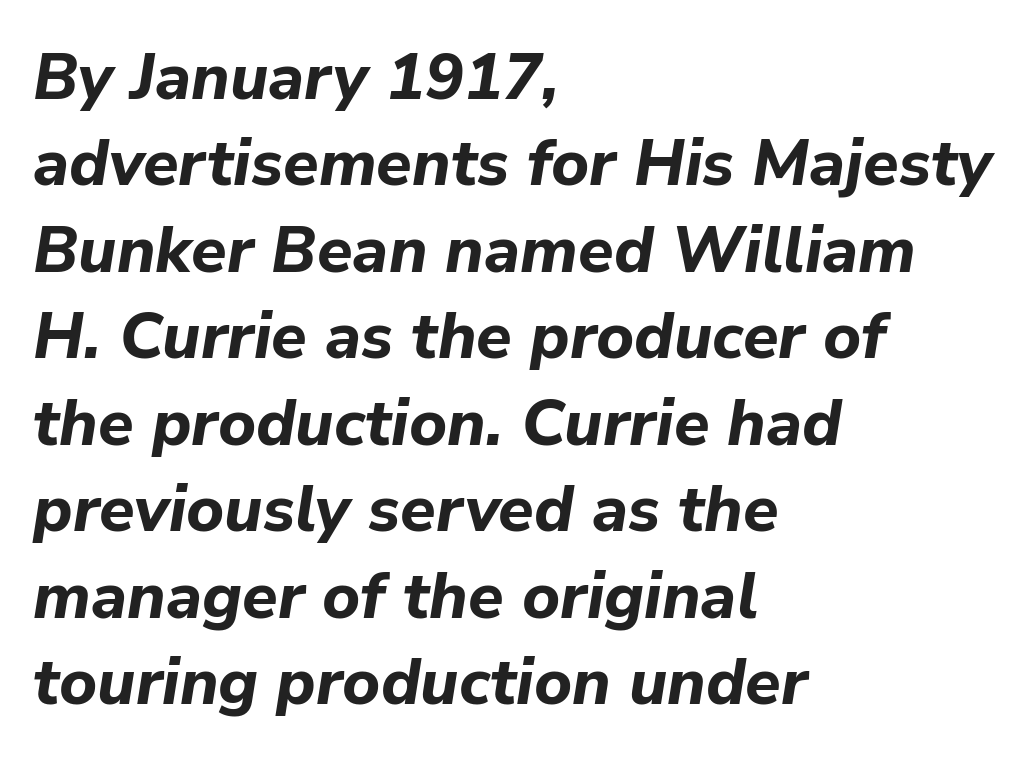
{"italic": "yes", "lean": "right", "slant_degrees": 9, "bold": "yes", "weight": "bold", "width": "normal", "stroke_contrast": "low", "x_height": "medium", "monospaced": "no", "underline": "no", "align": "left", "line_spacing": "normal", "line_spacing_ratio": 1.33, "letter_spacing": "normal", "letter_spacing_em": 0.0, "glyph_px": 65}
